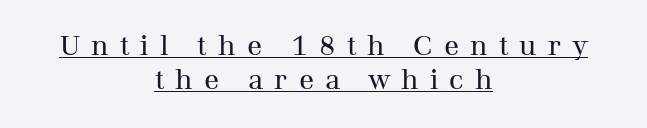
The image shows 28 px regular-weight serif type, upright; set centered, line spacing 1.22x, unusually wide letter spacing (+0.4 em), underlined; medium stroke contrast and a medium x-height.
